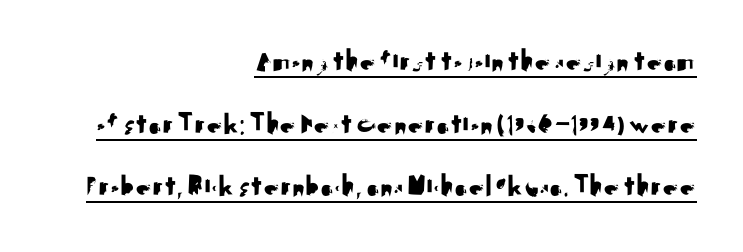
Q: Is the text italic (slanted)? A: No, it is upright.
Q: Is the typeface a serif or a sans-serif typeface? A: Sans-serif.
Q: Is the text underlined? A: Yes.
Q: How is the paragraph aligned? A: Right-aligned.
Q: Is the spacing between letters normal or unusually wide? A: Normal.
Q: Is the spacing between lines tight, normal or loose? A: Loose.
Q: Width (condensed, normal, or wide)? A: Normal.
Q: Stroke contrast? A: Medium.
Q: x-height? A: Small.
Q: Monospaced? A: No.
